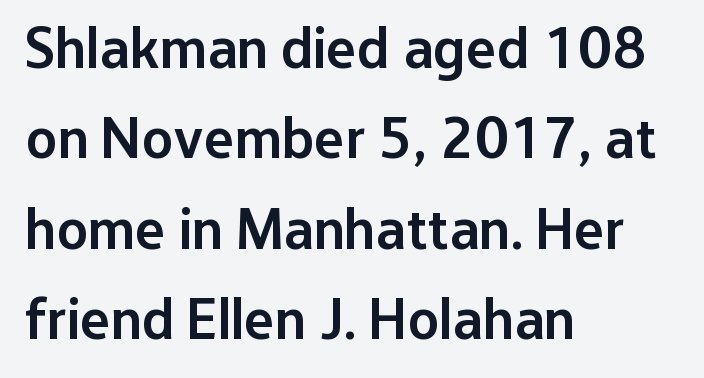
The image shows 58 px semibold sans-serif type, upright; set left-aligned, normal line spacing (1.56x), normal letter spacing, not underlined; low stroke contrast and a medium x-height.
